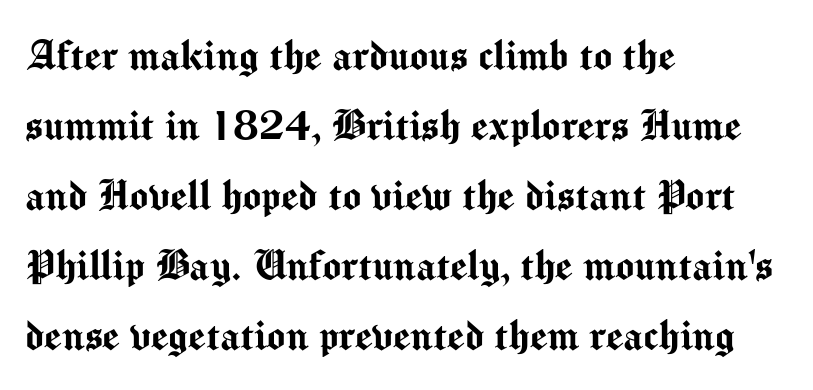
{"serif": "no", "italic": "no", "width": "normal", "stroke_contrast": "medium", "x_height": "medium", "monospaced": "no", "underline": "no", "align": "left", "line_spacing": "normal", "line_spacing_ratio": 1.43, "letter_spacing": "normal", "letter_spacing_em": 0.0, "glyph_px": 49}
